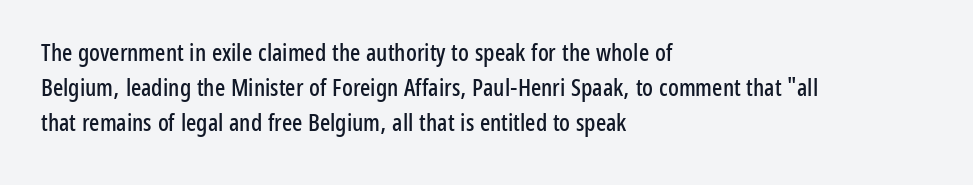
Q: Is the text italic (slanted)? A: No, it is upright.
Q: Is the text underlined? A: No.
Q: How is the paragraph aligned? A: Left-aligned.
Q: Is the spacing between letters normal or unusually wide? A: Normal.
Q: Is the spacing between lines tight, normal or loose? A: Normal.
